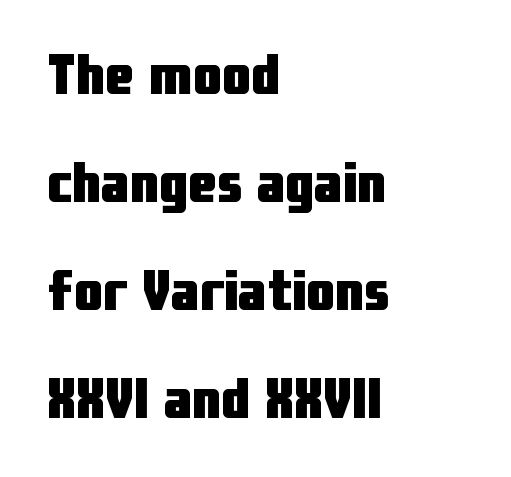
Reading down the block, your eye returns to a fixed left position each line. Does the type have serifs? No, each stem ends abruptly. Quick note: not italic, upright. Glance below the letters and you will spot only blank space.
